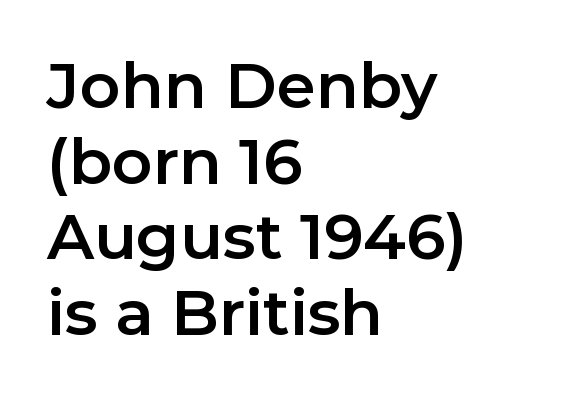
Notice how the stems are strictly vertical — no italics here. Has an underline been added? It has not. Varying glyph widths throughout — classic text-font behaviour. Line starts are locked; line ends wander. There is no visible air inserted between adjacent glyphs. The face used here is a sans, in the tradition of grotesques and geometrics.
